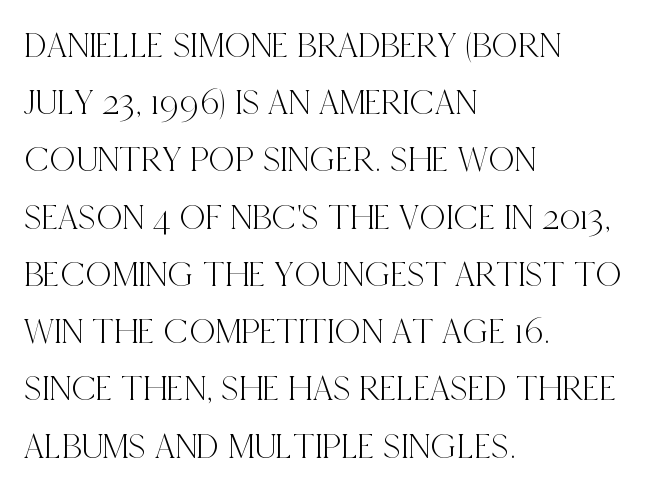
The image shows 36 px condensed serif type, upright; set left-aligned, normal line spacing (1.59x), normal letter spacing, not underlined; a large x-height.
